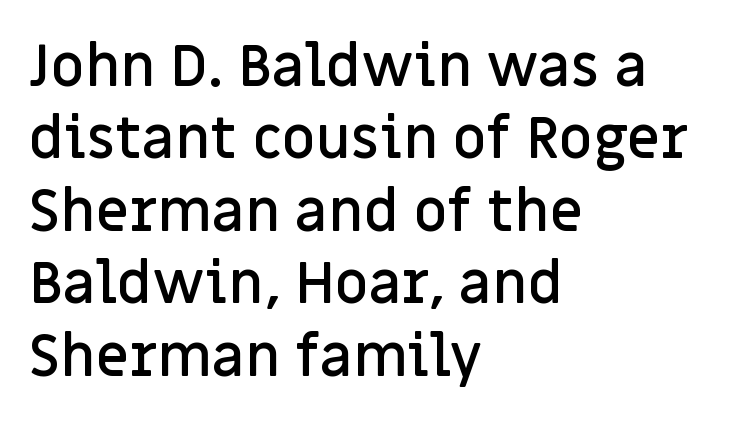
The image shows 58 px semibold sans-serif type, upright; set left-aligned, normal line spacing (1.25x), normal letter spacing, not underlined; low stroke contrast and a large x-height.
